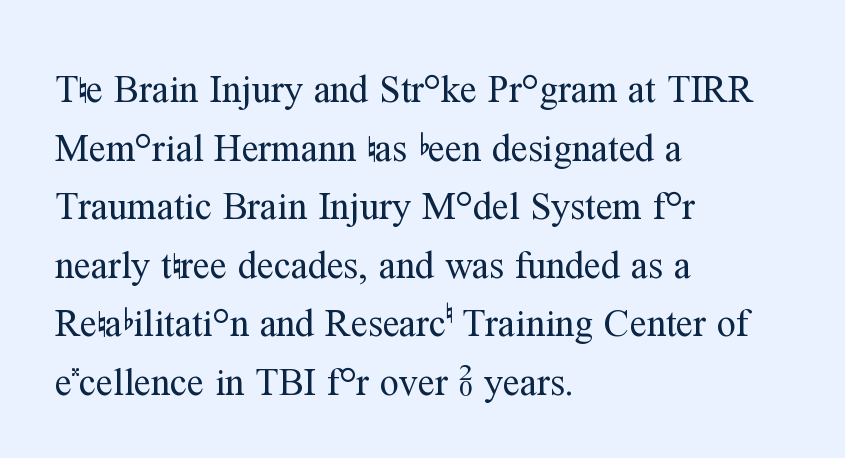
{"serif": "yes", "italic": "no", "bold": "no", "weight": "regular", "width": "normal", "stroke_contrast": "medium", "x_height": "medium", "monospaced": "no", "underline": "no", "align": "left", "line_spacing": "normal", "line_spacing_ratio": 1.54, "letter_spacing": "normal", "letter_spacing_em": 0.0, "glyph_px": 38}
